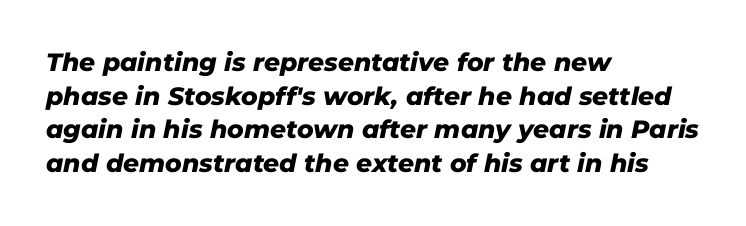
The image shows 25 px bold type, italic (leaning right); set left-aligned, normal line spacing (1.35x), normal letter spacing, not underlined.
